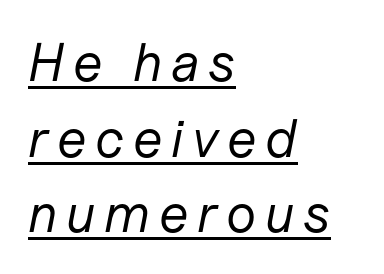
{"italic": "yes", "lean": "right", "slant_degrees": 11, "bold": "no", "weight": "regular", "width": "normal", "stroke_contrast": "low", "x_height": "medium", "monospaced": "no", "underline": "yes", "align": "left", "line_spacing": "normal", "line_spacing_ratio": 1.4, "glyph_px": 54}
